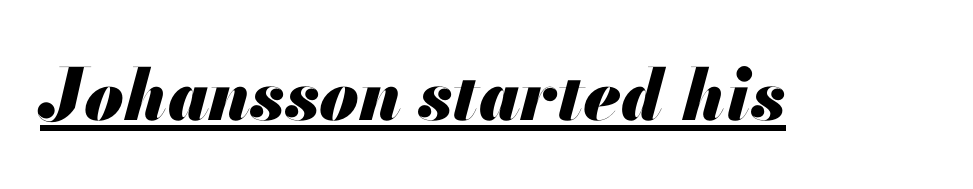
{"italic": "yes", "lean": "right", "slant_degrees": 13, "bold": "yes", "weight": "heavy", "width": "normal", "stroke_contrast": "medium", "x_height": "small", "monospaced": "no", "underline": "yes", "letter_spacing": "normal", "letter_spacing_em": 0.0, "glyph_px": 71}
